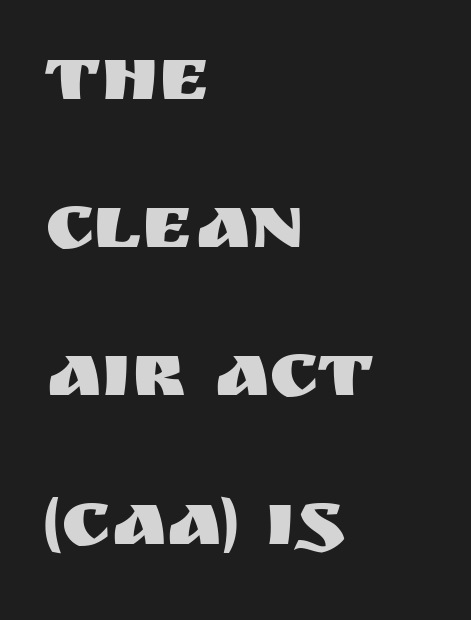
{"serif": "no", "italic": "no", "width": "normal", "stroke_contrast": "medium", "x_height": "large", "monospaced": "no", "underline": "no", "align": "left", "line_spacing": "loose", "line_spacing_ratio": 1.9, "letter_spacing": "normal", "letter_spacing_em": 0.0, "glyph_px": 78}
